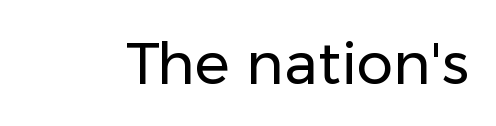
{"serif": "no", "italic": "no", "bold": "no", "weight": "regular", "width": "normal", "stroke_contrast": "low", "x_height": "medium", "monospaced": "no", "underline": "no", "letter_spacing": "normal", "letter_spacing_em": 0.0, "glyph_px": 58}
